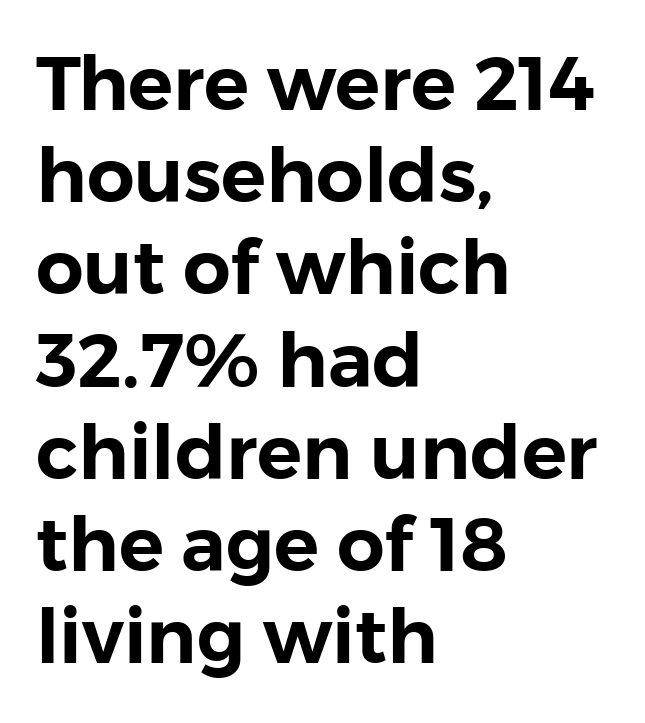
Q: Is the text italic (slanted)? A: No, it is upright.
Q: Is the typeface a serif or a sans-serif typeface? A: Sans-serif.
Q: Is the text underlined? A: No.
Q: How is the paragraph aligned? A: Left-aligned.
Q: Is the spacing between letters normal or unusually wide? A: Normal.
Q: Width (condensed, normal, or wide)? A: Normal.
Q: Stroke contrast? A: Low.
Q: x-height? A: Medium.
Q: Monospaced? A: No.
